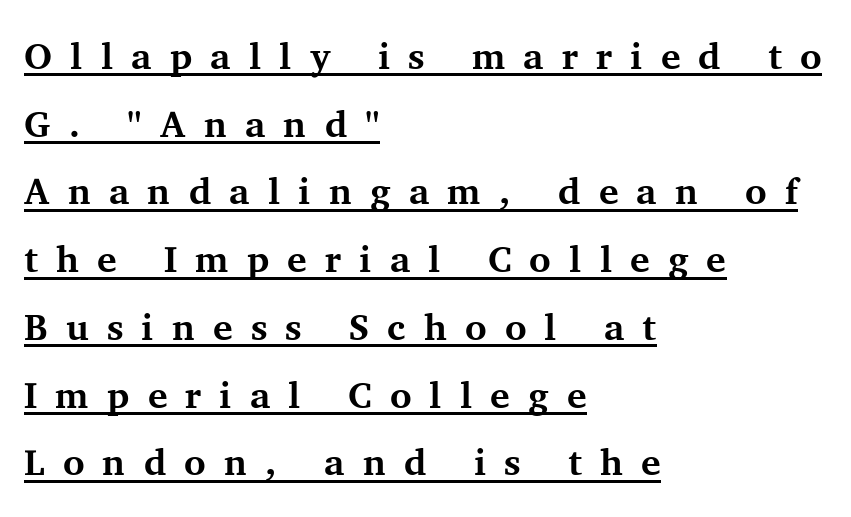
Q: Is the text bold? A: Yes.
Q: Is the text italic (slanted)? A: No, it is upright.
Q: Is the typeface a serif or a sans-serif typeface? A: Serif.
Q: Is the text underlined? A: Yes.
Q: How is the paragraph aligned? A: Left-aligned.
Q: Is the spacing between letters normal or unusually wide? A: Unusually wide.
Q: Width (condensed, normal, or wide)? A: Normal.
Q: Stroke contrast? A: Medium.
Q: x-height? A: Medium.
Q: Monospaced? A: No.
